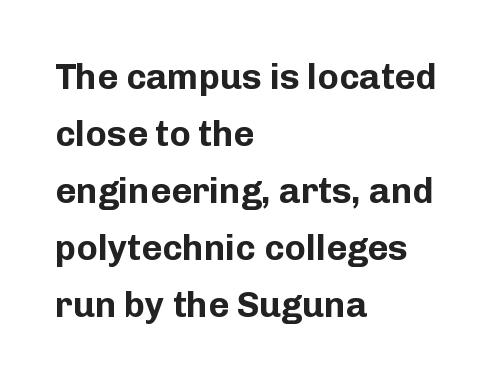
{"serif": "no", "italic": "no", "bold": "yes", "weight": "bold", "width": "normal", "stroke_contrast": "low", "x_height": "medium", "monospaced": "no", "underline": "no", "align": "left", "line_spacing": "normal", "line_spacing_ratio": 1.58, "letter_spacing": "normal", "letter_spacing_em": 0.0, "glyph_px": 36}
